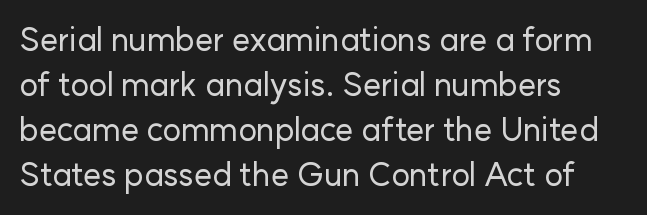
{"serif": "no", "italic": "no", "width": "normal", "stroke_contrast": "low", "x_height": "medium", "monospaced": "no", "underline": "no", "align": "left", "line_spacing": "normal", "line_spacing_ratio": 1.41, "letter_spacing": "normal", "letter_spacing_em": 0.0, "glyph_px": 32}
